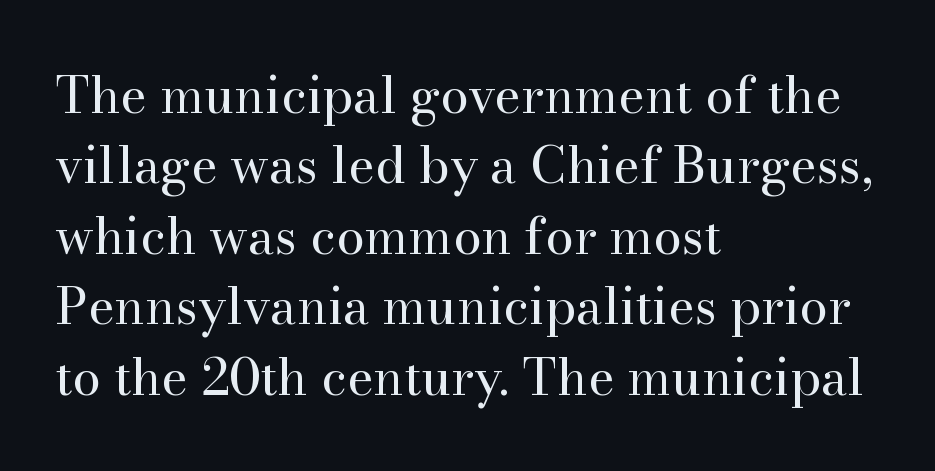
The strokes are not fattened; the text isn't bold. The face used here is proportionally spaced, like ordinary book or web type. Quick note: underline off. The lines in this sample share a left origin and differ only in where they stop. Normally led — the rows are evenly, conventionally spaced.
